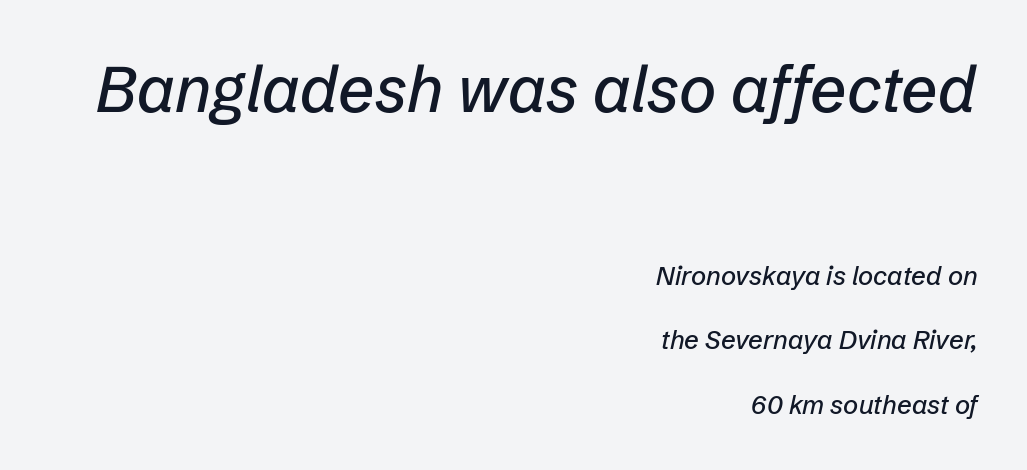
The image shows 64 px text type, italic (leaning right); set right-aligned, loose line spacing (2.48x), normal letter spacing, not underlined; the first (top) block is 2.46x larger; low stroke contrast and a medium x-height.
